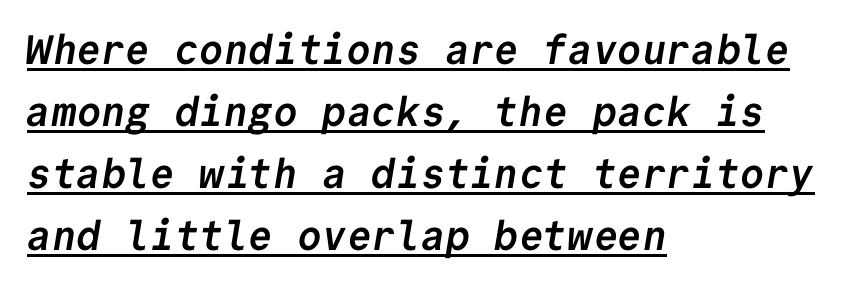
Q: Is the text bold? A: Yes.
Q: Is the typeface a serif or a sans-serif typeface? A: Sans-serif.
Q: Is the text underlined? A: Yes.
Q: How is the paragraph aligned? A: Left-aligned.
Q: Is the spacing between letters normal or unusually wide? A: Normal.
Q: Is the spacing between lines tight, normal or loose? A: Normal.
Q: Width (condensed, normal, or wide)? A: Normal.
Q: Stroke contrast? A: Low.
Q: x-height? A: Medium.
Q: Monospaced? A: Yes.
